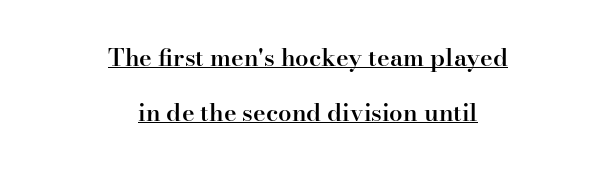
The image shows 24 px text type, upright; set centered, loose line spacing (2.31x), normal letter spacing, underlined.
